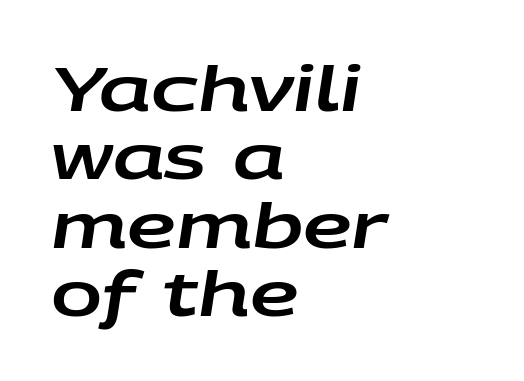
{"italic": "yes", "lean": "right", "slant_degrees": 9, "width": "wide", "stroke_contrast": "low", "x_height": "large", "monospaced": "no", "underline": "no", "align": "left", "line_spacing": "tight", "line_spacing_ratio": 1.12, "letter_spacing": "normal", "letter_spacing_em": 0.0, "glyph_px": 61}
